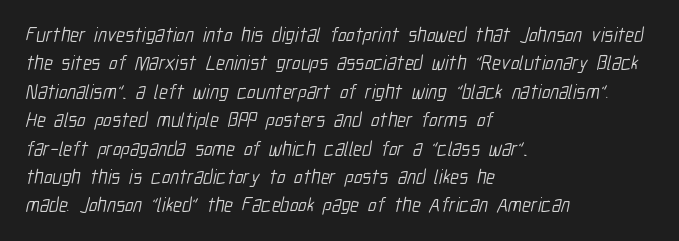
Q: Is the text bold? A: No.
Q: Is the text underlined? A: No.
Q: How is the paragraph aligned? A: Left-aligned.
Q: Is the spacing between letters normal or unusually wide? A: Normal.
Q: Is the spacing between lines tight, normal or loose? A: Normal.
